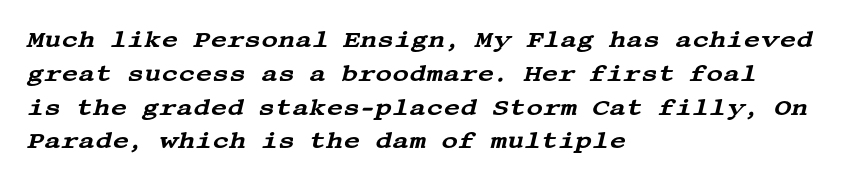
Q: Is the text italic (slanted)? A: Yes, it leans right by about 13 degrees.
Q: Is the text underlined? A: No.
Q: How is the paragraph aligned? A: Left-aligned.
Q: Is the spacing between letters normal or unusually wide? A: Normal.
Q: Is the spacing between lines tight, normal or loose? A: Normal.
